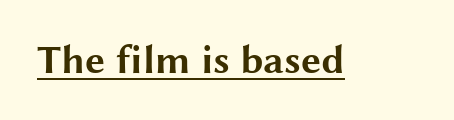
Q: Is the text bold? A: Yes.
Q: Is the text italic (slanted)? A: No, it is upright.
Q: Is the typeface a serif or a sans-serif typeface? A: Sans-serif.
Q: Is the text underlined? A: Yes.
Q: Is the spacing between letters normal or unusually wide? A: Normal.
Q: Width (condensed, normal, or wide)? A: Wide.
Q: Stroke contrast? A: Medium.
Q: x-height? A: Medium.
Q: Monospaced? A: No.
